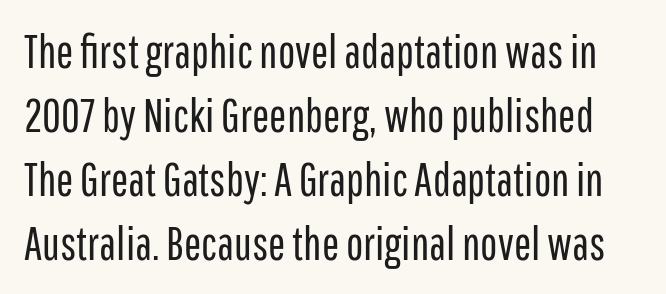
{"serif": "no", "italic": "no", "bold": "no", "weight": "regular", "width": "condensed", "stroke_contrast": "low", "x_height": "medium", "monospaced": "no", "underline": "no", "line_spacing": "normal", "line_spacing_ratio": 1.39, "letter_spacing": "normal", "letter_spacing_em": 0.0, "glyph_px": 46}
